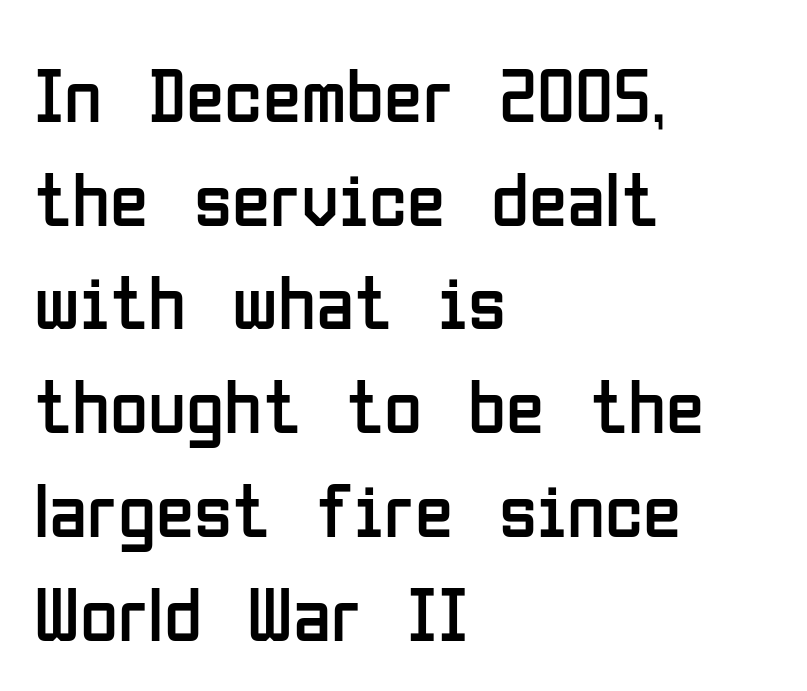
{"serif": "no", "italic": "no", "bold": "no", "weight": "regular", "width": "condensed", "stroke_contrast": "low", "x_height": "medium", "monospaced": "no", "underline": "no", "align": "left", "line_spacing": "normal", "line_spacing_ratio": 1.33, "letter_spacing": "normal", "letter_spacing_em": 0.0, "glyph_px": 78}
